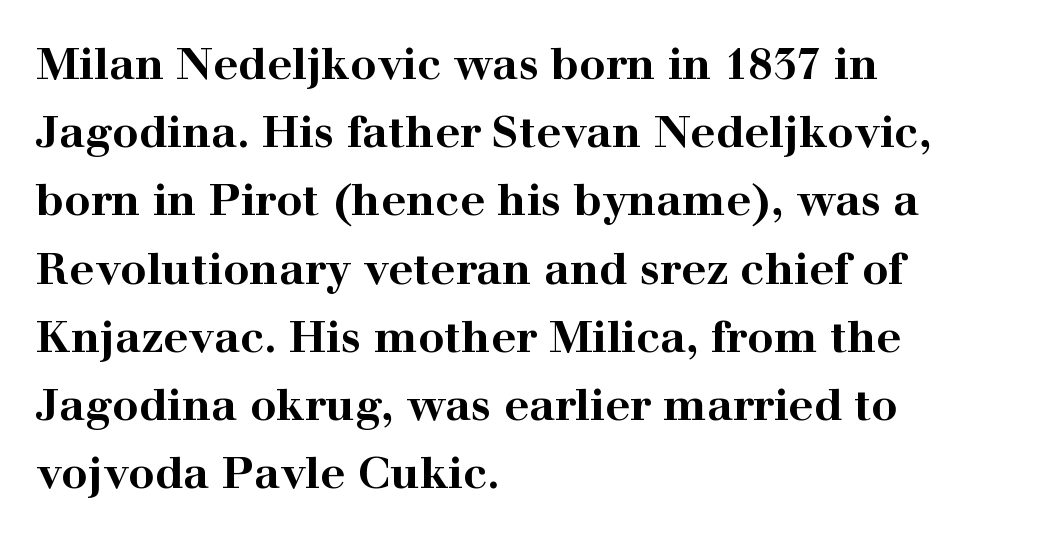
{"serif": "yes", "italic": "no", "bold": "yes", "weight": "bold", "width": "wide", "stroke_contrast": "high", "x_height": "medium", "monospaced": "no", "underline": "no", "align": "left", "line_spacing": "normal", "line_spacing_ratio": 1.55, "letter_spacing": "normal", "letter_spacing_em": 0.0, "glyph_px": 44}
